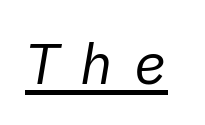
The image shows 57 px regular-weight type, italic (leaning right); set unusually wide letter spacing (+0.35 em), underlined; low stroke contrast and a medium x-height.
